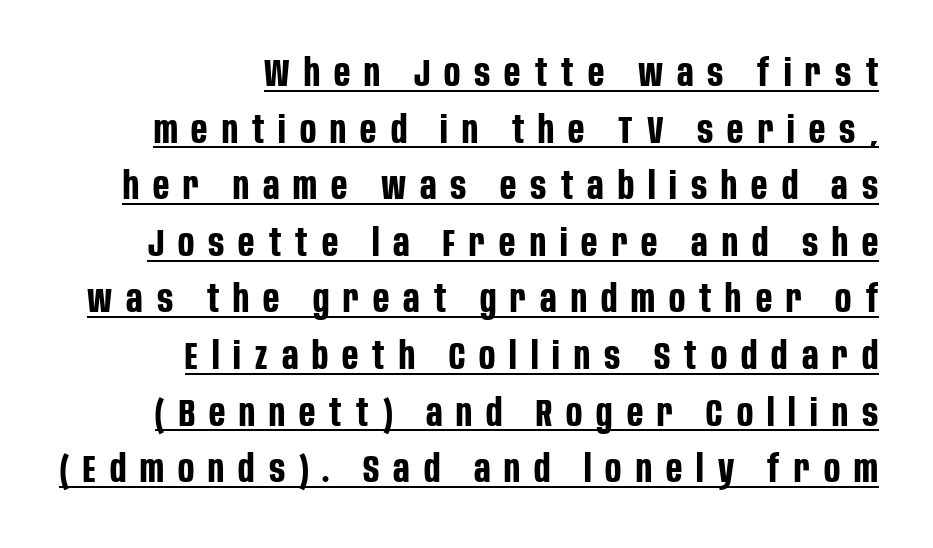
Summary of vertical rhythm: regular, with standard interline spacing. Compared with undecorated copy, this sample adds a rule below the words. Notice how the stems are strictly vertical — no italics here. Classification — sans serif. What weight is shown? A full bold with thick strokes.
